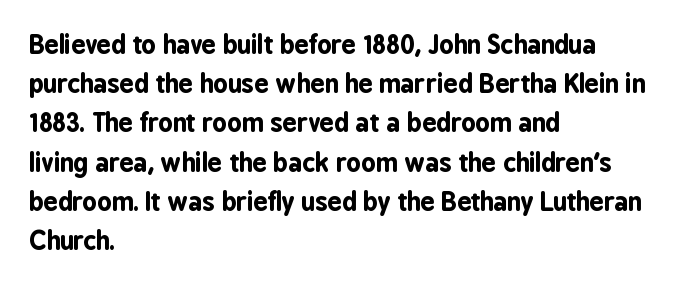
The image shows 25 px bold type, upright; set left-aligned, normal line spacing (1.57x), normal letter spacing, not underlined.
